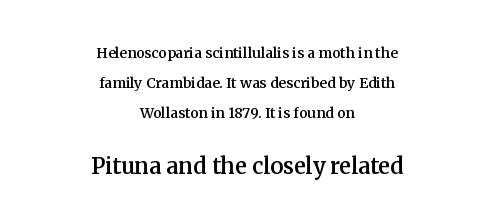
{"italic": "no", "bold": "semi", "underline": "no", "align": "center", "line_spacing": "loose", "line_spacing_ratio": 2.15, "letter_spacing": "normal", "letter_spacing_em": 0.0, "larger_block": "second", "size_ratio": 1.57, "glyph_px": 22}
